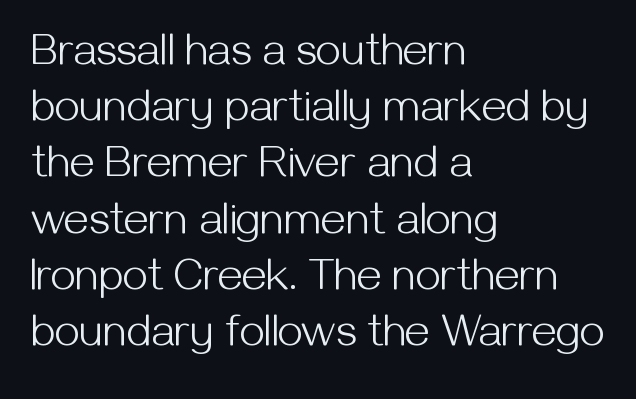
Evenly set lines give the paragraph a standard silhouette. The typeface chosen for these lines omits serifs. The letters advance in unequal steps, a hallmark of proportional type. Short note: letters normally spaced.
